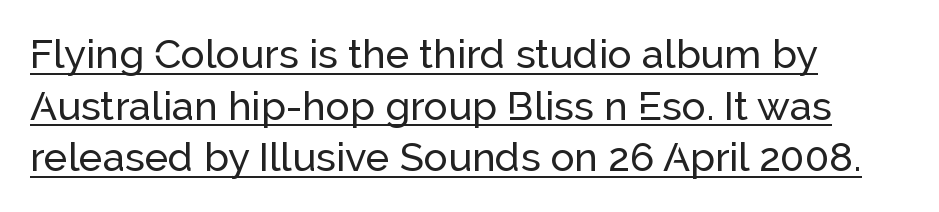
{"serif": "no", "italic": "no", "width": "normal", "stroke_contrast": "low", "x_height": "medium", "monospaced": "no", "underline": "yes", "align": "left", "line_spacing": "normal", "line_spacing_ratio": 1.29, "letter_spacing": "normal", "letter_spacing_em": 0.0, "glyph_px": 40}
